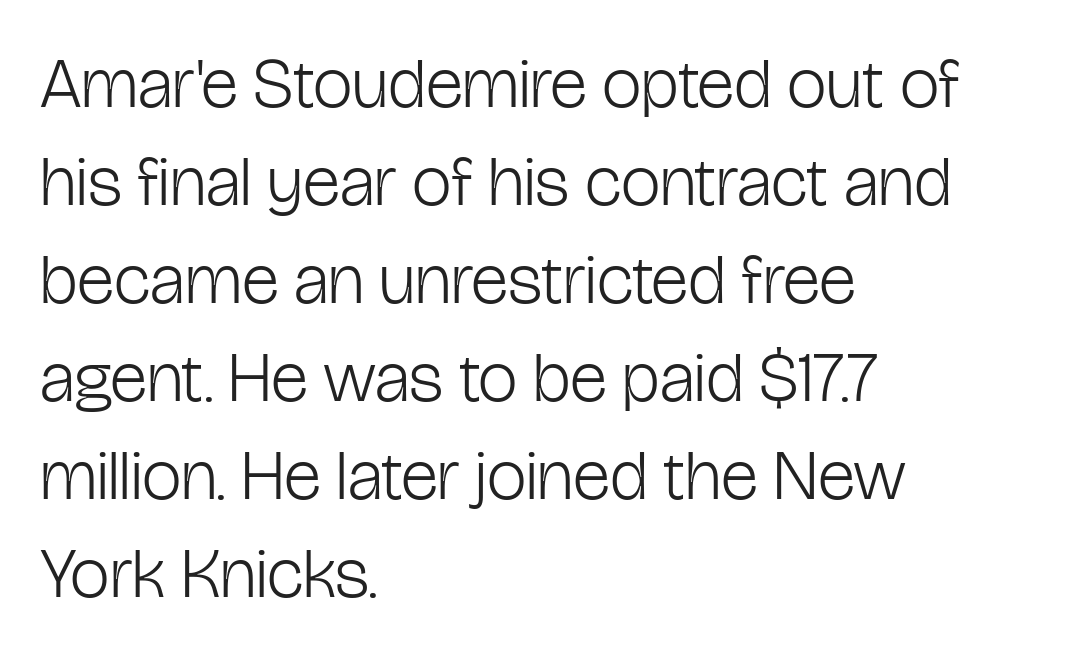
Q: Is the text bold? A: No.
Q: Is the text italic (slanted)? A: No, it is upright.
Q: Is the typeface a serif or a sans-serif typeface? A: Sans-serif.
Q: Is the text underlined? A: No.
Q: How is the paragraph aligned? A: Left-aligned.
Q: Is the spacing between letters normal or unusually wide? A: Normal.
Q: Is the spacing between lines tight, normal or loose? A: Normal.
Q: Width (condensed, normal, or wide)? A: Condensed.
Q: Stroke contrast? A: Low.
Q: x-height? A: Medium.
Q: Monospaced? A: No.
